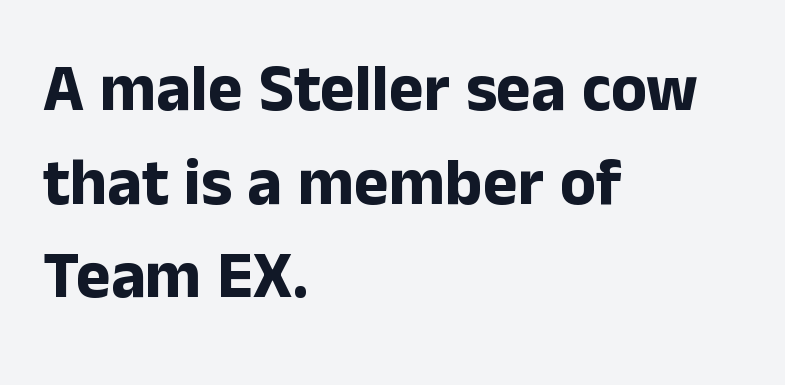
Unlike italic type, these characters show no tilt at all. A clean baseline with only descenders dipping below it. The passage shown is typeset with a sans-serif family. Caption: bold face, heavy strokes.
